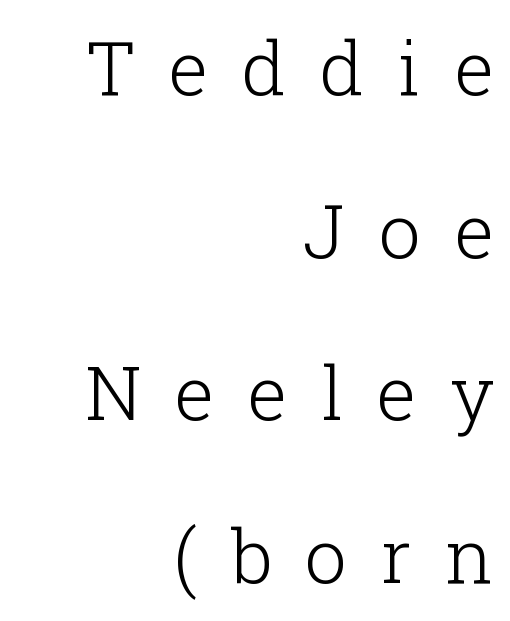
Q: Is the text bold? A: No.
Q: Is the text italic (slanted)? A: No, it is upright.
Q: Is the typeface a serif or a sans-serif typeface? A: Serif.
Q: Is the text underlined? A: No.
Q: How is the paragraph aligned? A: Right-aligned.
Q: Is the spacing between letters normal or unusually wide? A: Unusually wide.
Q: Is the spacing between lines tight, normal or loose? A: Loose.
Q: Width (condensed, normal, or wide)? A: Normal.
Q: Stroke contrast? A: Low.
Q: x-height? A: Medium.
Q: Monospaced? A: No.
